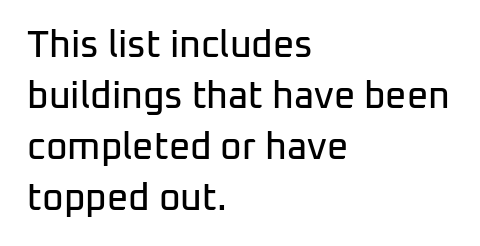
{"serif": "no", "italic": "no", "width": "normal", "stroke_contrast": "low", "x_height": "medium", "monospaced": "no", "underline": "no", "align": "left", "line_spacing": "normal", "line_spacing_ratio": 1.38, "letter_spacing": "normal", "letter_spacing_em": 0.0, "glyph_px": 37}
